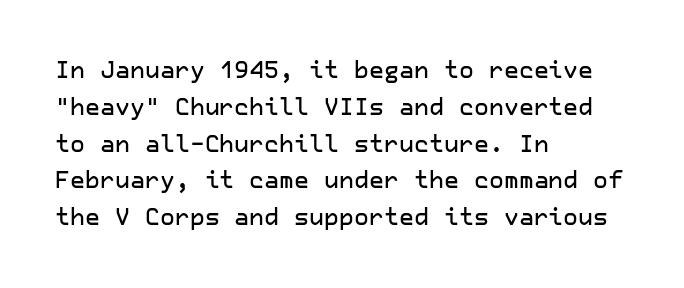
Every character sits straight up, as roman type does. Where is the straight margin? On the left. The rendering uses a moderate line-height, typical for paragraphs. Just letters on the line, the space beneath them empty. Compared with typical body copy, the letter spacing here is the same.
